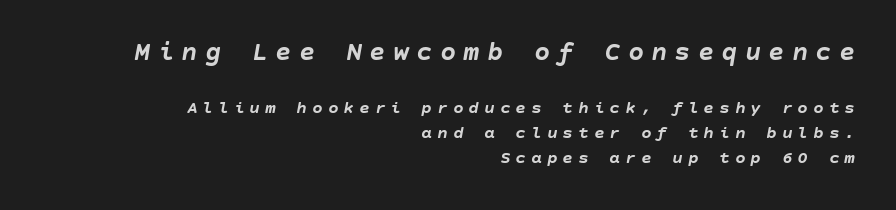
Notice how the stems are inclined rather than vertical — that's the hallmark of italics. The font is running at its bold setting. Leading matches the norm, producing a regular column. These lines have a slow, spaced-out rhythm from letter to letter. Any mark beneath the type? The region is blank.
